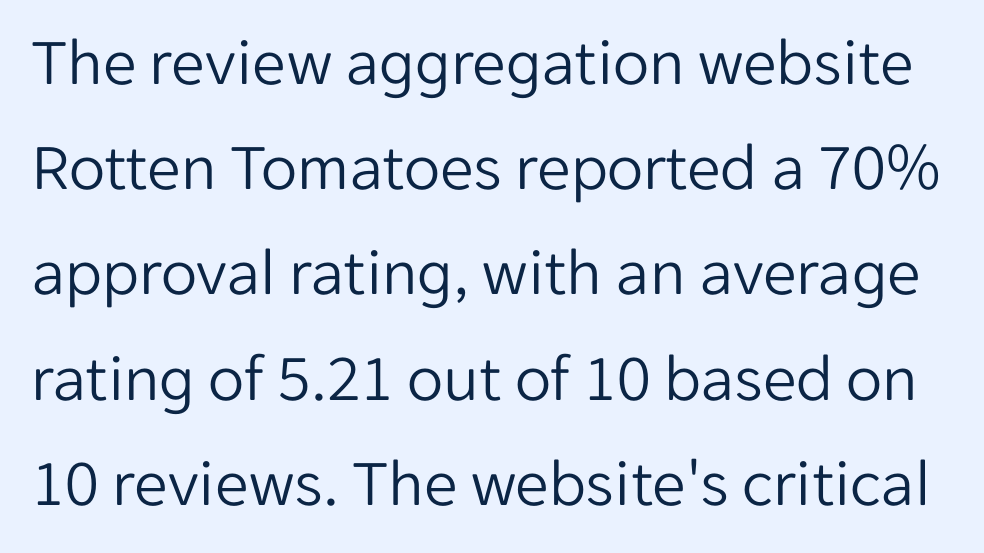
Q: Is the text bold? A: No.
Q: Is the text italic (slanted)? A: No, it is upright.
Q: Is the typeface a serif or a sans-serif typeface? A: Sans-serif.
Q: Is the text underlined? A: No.
Q: Is the spacing between letters normal or unusually wide? A: Normal.
Q: Is the spacing between lines tight, normal or loose? A: Normal.
Q: Width (condensed, normal, or wide)? A: Normal.
Q: Stroke contrast? A: Low.
Q: x-height? A: Medium.
Q: Monospaced? A: No.
